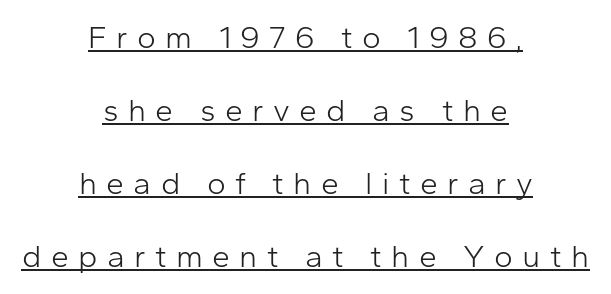
The image shows 32 px light sans-serif type, upright; set centered, loose line spacing (2.28x), unusually wide letter spacing (+0.29 em), underlined; low stroke contrast and a medium x-height.
